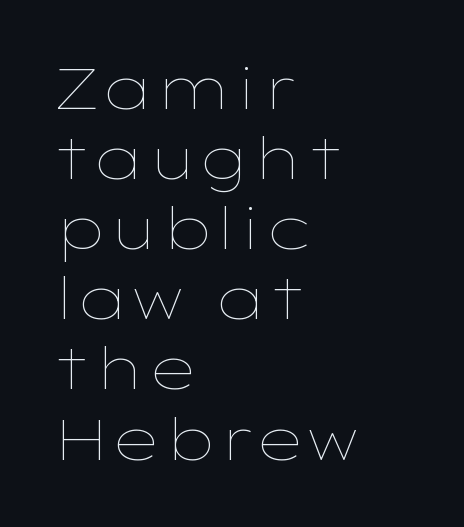
{"italic": "no", "bold": "no", "weight": "thin", "width": "wide", "stroke_contrast": "low", "x_height": "medium", "monospaced": "no", "underline": "no", "align": "left", "line_spacing_ratio": 1.23, "letter_spacing": "normal", "letter_spacing_em": 0.0, "glyph_px": 57}
